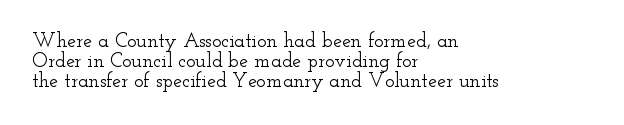
The image shows 20 px text type, upright; set left-aligned, tight line spacing (1.01x), normal letter spacing, not underlined.
